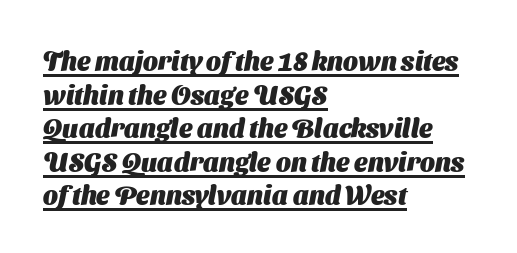
Regular leading. This rendering leaves character spacing at its baseline value. Chunky letters — that's bold for sure. The typesetter has applied underlining to the passage shown. The compositor pushed each line to the left boundary.
